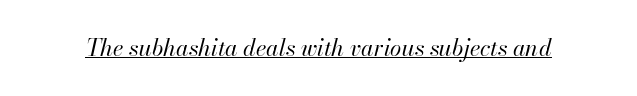
Underline: present. Heaviness? Minimal to ordinary, like unemphasized prose. The face used here has a pronounced slope to its letters. Inter-character spacing is left at the font's built-in metrics.
